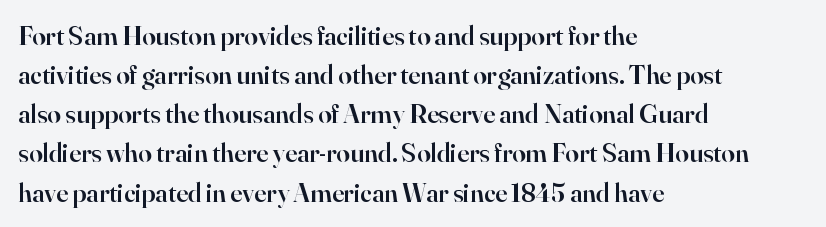
Q: Is the text bold? A: Semi-bold.
Q: Is the text italic (slanted)? A: No, it is upright.
Q: Is the text underlined? A: No.
Q: How is the paragraph aligned? A: Left-aligned.
Q: Is the spacing between letters normal or unusually wide? A: Normal.
Q: Is the spacing between lines tight, normal or loose? A: Normal.
